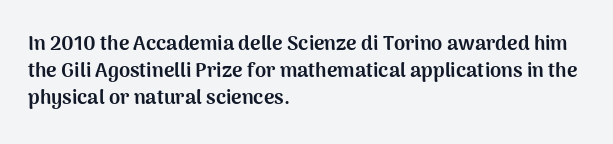
It's the straight-up-and-down kind of type. The letters sit at their default tracking, neither squeezed nor spread. Line starts are locked; line ends wander. This is heavy type, rendered in bold. Baseline-to-baseline distance is the conventional proportion of letter height.
